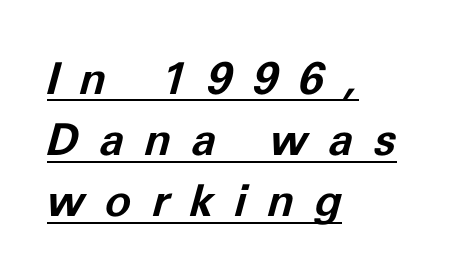
Every letter is thick-stroked: bold, no question. You can see a thin bar hugging the bottom of the glyphs. Proportional: the letters do not fall into vertical columns. Each new line begins a customary step beneath the previous one. The rendering inserts visible extra space after every character.
